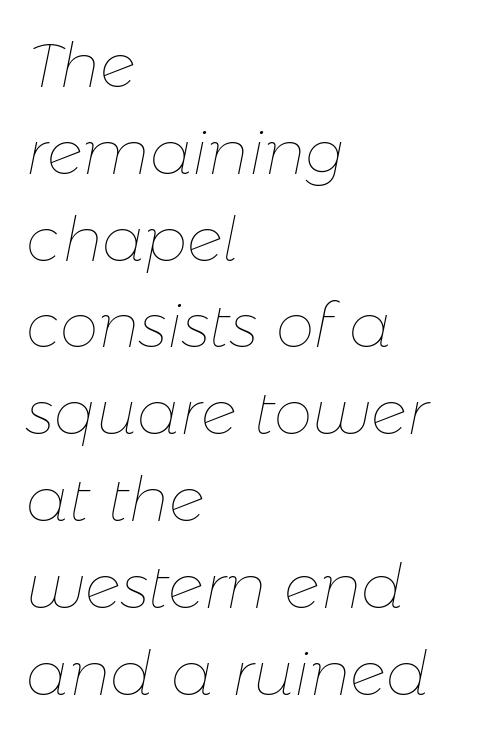
Q: Is the text bold? A: No.
Q: Is the text italic (slanted)? A: Yes, it leans right by about 11 degrees.
Q: Is the text underlined? A: No.
Q: How is the paragraph aligned? A: Left-aligned.
Q: Is the spacing between letters normal or unusually wide? A: Normal.
Q: Is the spacing between lines tight, normal or loose? A: Normal.
Q: Width (condensed, normal, or wide)? A: Normal.
Q: Stroke contrast? A: Low.
Q: x-height? A: Medium.
Q: Monospaced? A: No.
